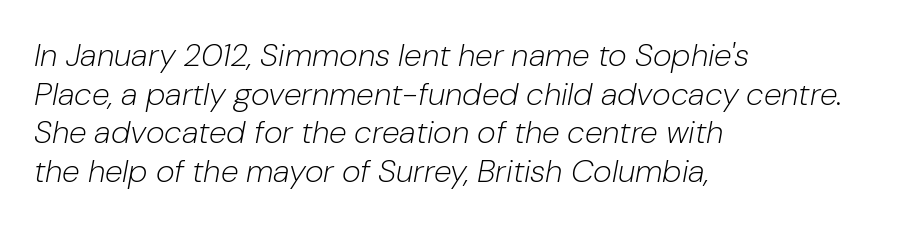
{"italic": "yes", "lean": "right", "slant_degrees": 10, "bold": "no", "weight": "light", "width": "normal", "stroke_contrast": "low", "x_height": "medium", "monospaced": "no", "underline": "no", "align": "left", "line_spacing_ratio": 1.21, "letter_spacing": "normal", "letter_spacing_em": 0.0, "glyph_px": 32}
